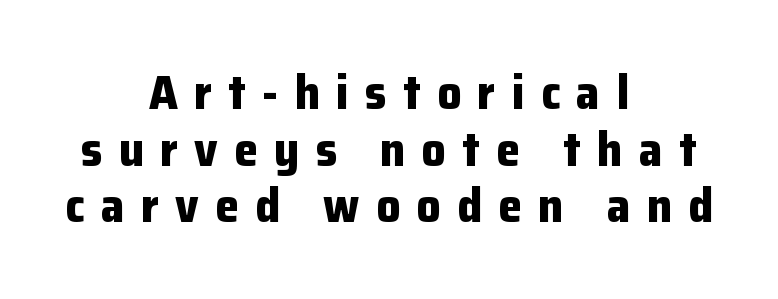
Q: Is the text bold? A: Yes.
Q: Is the text italic (slanted)? A: No, it is upright.
Q: Is the typeface a serif or a sans-serif typeface? A: Sans-serif.
Q: Is the text underlined? A: No.
Q: How is the paragraph aligned? A: Centered.
Q: Is the spacing between letters normal or unusually wide? A: Unusually wide.
Q: Width (condensed, normal, or wide)? A: Normal.
Q: Stroke contrast? A: Low.
Q: x-height? A: Medium.
Q: Monospaced? A: No.
